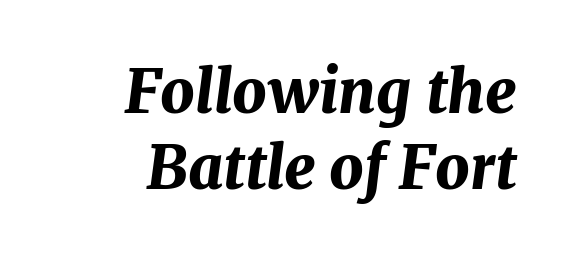
Q: Is the text bold? A: Yes.
Q: Is the text italic (slanted)? A: Yes, it leans right by about 7 degrees.
Q: Is the text underlined? A: No.
Q: How is the paragraph aligned? A: Right-aligned.
Q: Is the spacing between letters normal or unusually wide? A: Normal.
Q: Is the spacing between lines tight, normal or loose? A: Normal.
Q: Width (condensed, normal, or wide)? A: Normal.
Q: Stroke contrast? A: Medium.
Q: x-height? A: Medium.
Q: Monospaced? A: No.
